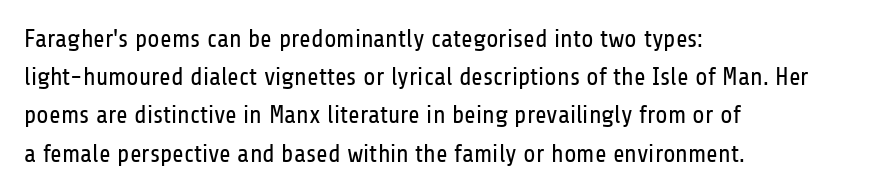
The image shows 25 px text type, upright; set left-aligned, normal line spacing (1.53x), normal letter spacing, not underlined.
